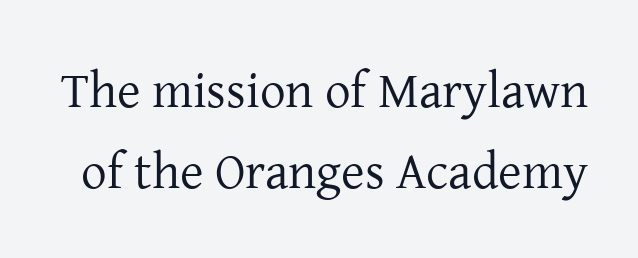
The image shows 51 px regular-weight serif type, upright; set normal line spacing (1.59x), normal letter spacing, not underlined; low stroke contrast and a medium x-height.
